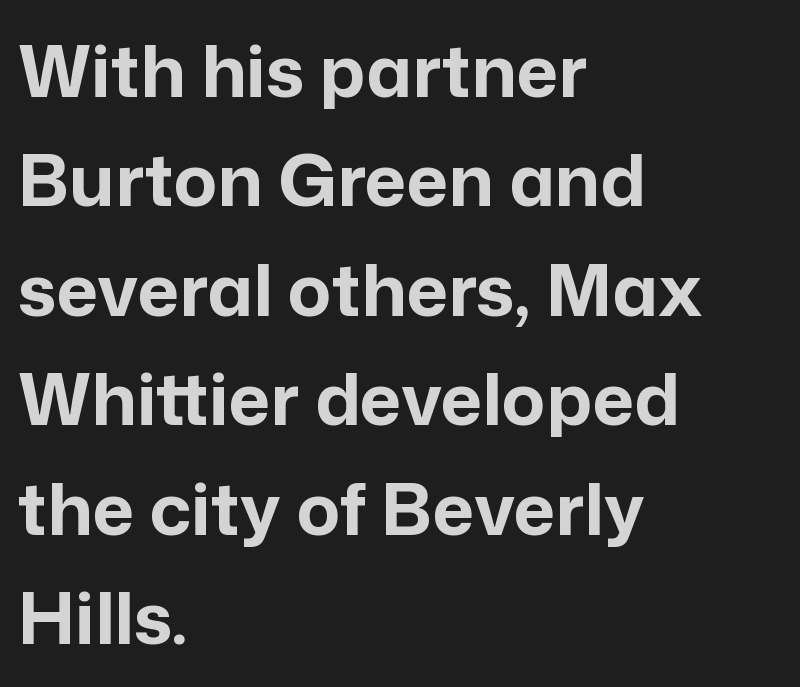
{"serif": "no", "italic": "no", "bold": "yes", "weight": "bold", "width": "normal", "stroke_contrast": "low", "x_height": "medium", "monospaced": "no", "underline": "no", "align": "left", "line_spacing": "normal", "line_spacing_ratio": 1.52, "letter_spacing": "normal", "letter_spacing_em": 0.0, "glyph_px": 72}
